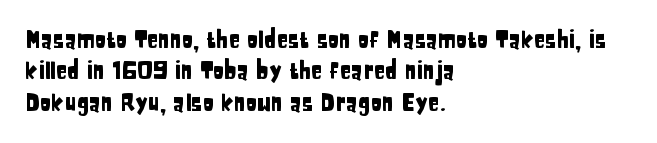
{"italic": "no", "underline": "no", "align": "left", "line_spacing": "normal", "line_spacing_ratio": 1.36, "letter_spacing": "normal", "letter_spacing_em": 0.0, "glyph_px": 23}
